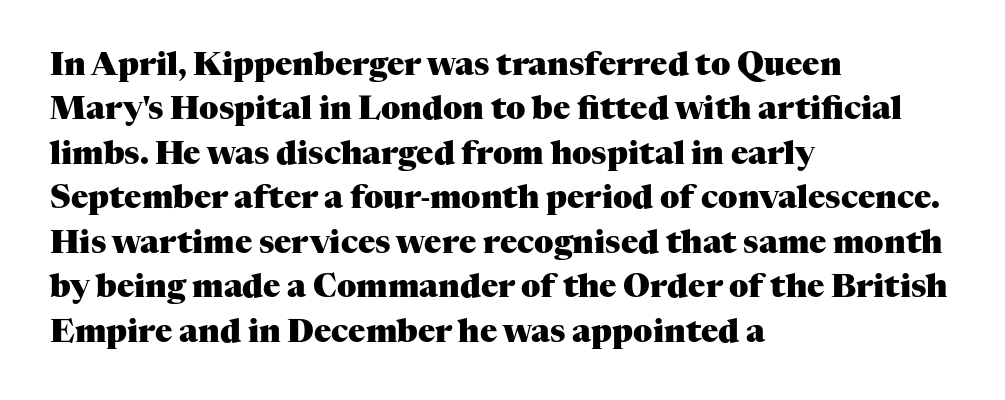
This is heavy type, rendered in bold. Quick note: interline space is typical. Varying glyph widths throughout — classic text-font behaviour. Students, note that the glyphs here touch the page at normal intervals.
